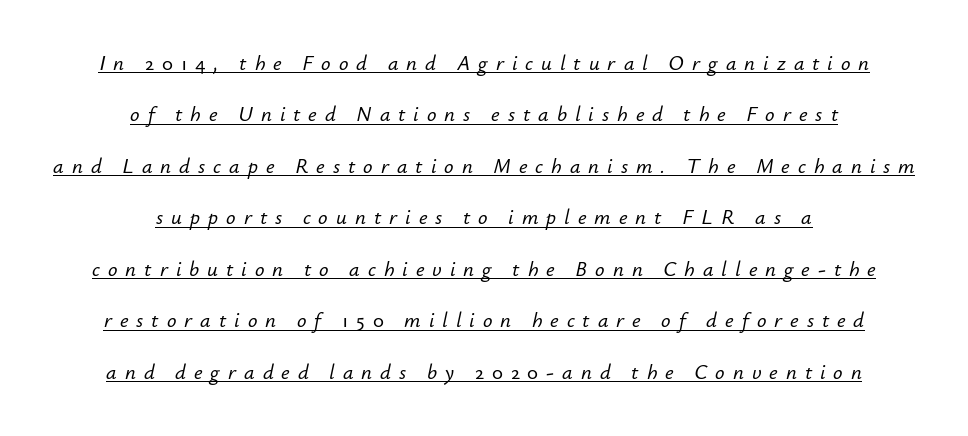
{"italic": "yes", "lean": "right", "slant_degrees": 12, "underline": "yes", "align": "center", "line_spacing": "loose", "line_spacing_ratio": 2.45, "letter_spacing": "wide", "letter_spacing_em": 0.38, "glyph_px": 21}
